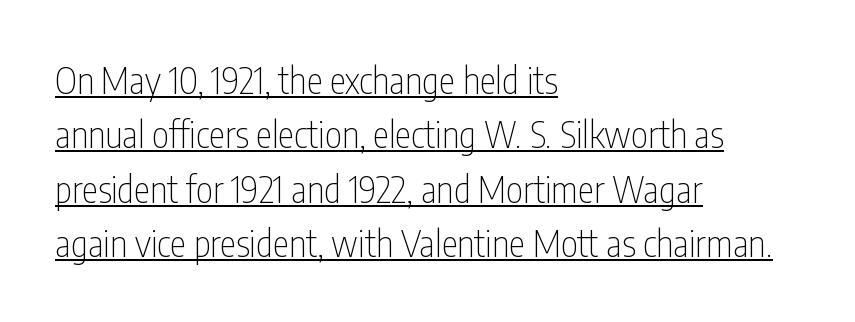
Q: Is the text bold? A: No.
Q: Is the text italic (slanted)? A: No, it is upright.
Q: Is the typeface a serif or a sans-serif typeface? A: Sans-serif.
Q: Is the text underlined? A: Yes.
Q: How is the paragraph aligned? A: Left-aligned.
Q: Is the spacing between letters normal or unusually wide? A: Normal.
Q: Is the spacing between lines tight, normal or loose? A: Normal.
Q: Width (condensed, normal, or wide)? A: Condensed.
Q: Stroke contrast? A: Low.
Q: x-height? A: Medium.
Q: Monospaced? A: No.
